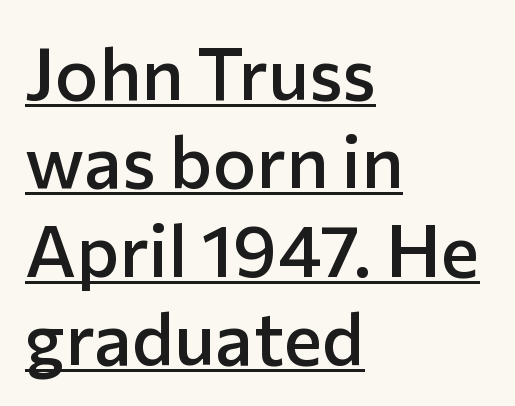
Q: Is the text bold? A: Semi-bold.
Q: Is the text italic (slanted)? A: No, it is upright.
Q: Is the typeface a serif or a sans-serif typeface? A: Sans-serif.
Q: Is the text underlined? A: Yes.
Q: How is the paragraph aligned? A: Left-aligned.
Q: Is the spacing between letters normal or unusually wide? A: Normal.
Q: Width (condensed, normal, or wide)? A: Normal.
Q: Stroke contrast? A: Low.
Q: x-height? A: Medium.
Q: Monospaced? A: No.
